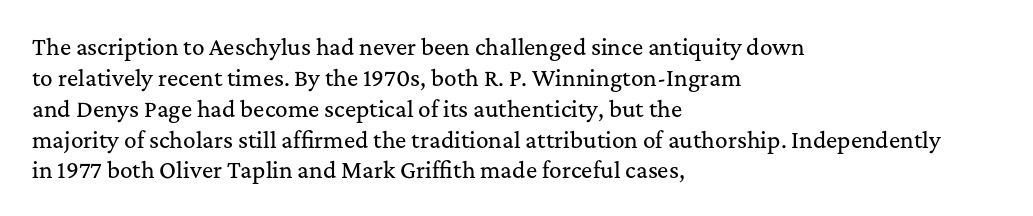
The image shows 21 px text type, upright; set left-aligned, normal line spacing (1.47x), normal letter spacing, not underlined.
